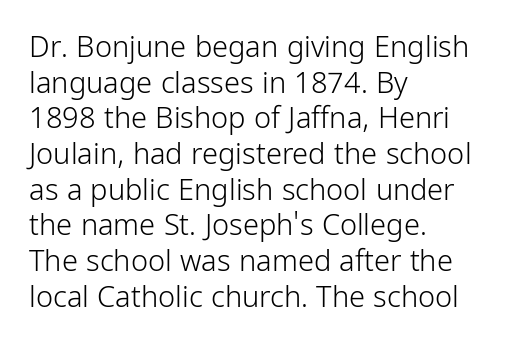
This sample uses an upright cut, with every glyph sitting square on the baseline. Character widths vary here, with narrow letters taking less room than wide ones. Serifs: no, the terminals of the letterforms are clean. Glance below the letters and you will spot only blank space.
